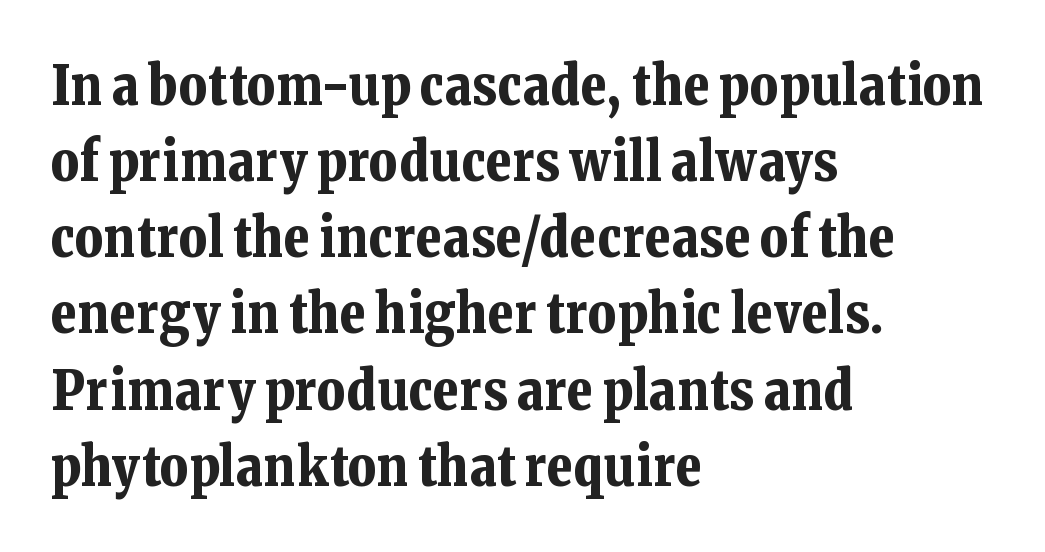
Q: Is the text bold? A: Yes.
Q: Is the text italic (slanted)? A: No, it is upright.
Q: Is the typeface a serif or a sans-serif typeface? A: Serif.
Q: Is the text underlined? A: No.
Q: How is the paragraph aligned? A: Left-aligned.
Q: Is the spacing between letters normal or unusually wide? A: Normal.
Q: Is the spacing between lines tight, normal or loose? A: Normal.
Q: Width (condensed, normal, or wide)? A: Normal.
Q: Stroke contrast? A: Low.
Q: x-height? A: Medium.
Q: Monospaced? A: No.
